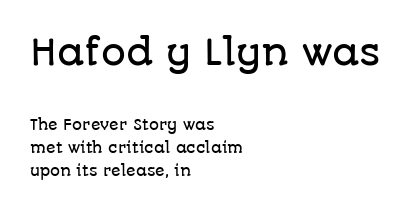
The letters sit at their default tracking, neither squeezed nor spread. Descenders hang freely into open space. A typesetter would mark this as roman, not italic. A classic flush-left, rag-right setting is used for this passage.
